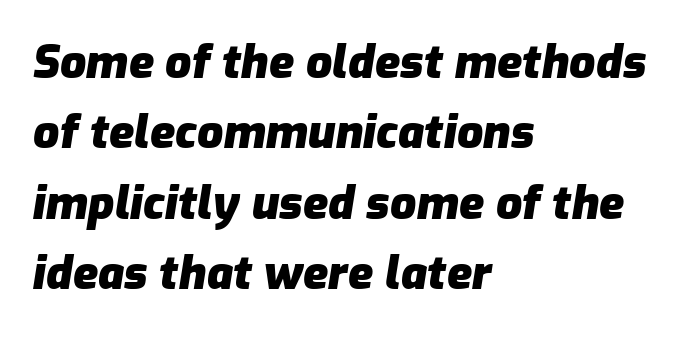
Q: Is the text bold? A: Yes.
Q: Is the text italic (slanted)? A: Yes, it leans right by about 9 degrees.
Q: Is the text underlined? A: No.
Q: How is the paragraph aligned? A: Left-aligned.
Q: Is the spacing between letters normal or unusually wide? A: Normal.
Q: Is the spacing between lines tight, normal or loose? A: Normal.
Q: Width (condensed, normal, or wide)? A: Normal.
Q: Stroke contrast? A: Low.
Q: x-height? A: Medium.
Q: Monospaced? A: No.
